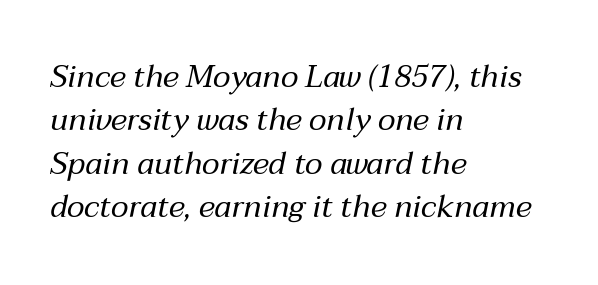
The image shows 31 px regular-weight type, italic (leaning right); set left-aligned, normal line spacing (1.4x), normal letter spacing, not underlined; medium stroke contrast and a medium x-height.
